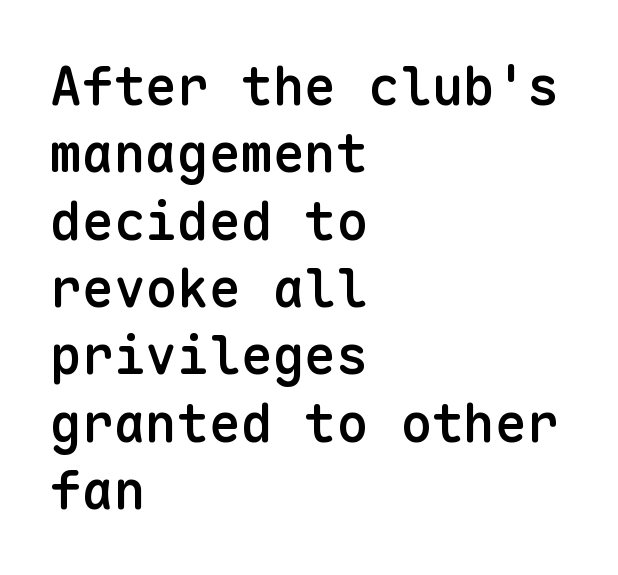
Vertical spacing — default. Type style note: lacks serifs. This sample has the even, mechanical cadence of fixed-width lettering. The glyphs are unaccompanied by any horizontal stroke below them. Alignment: flush left.
